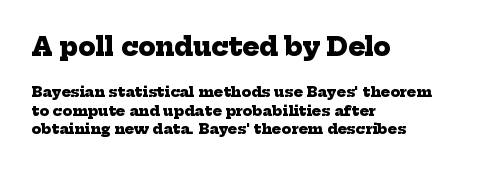
Larger block? The one above; the one below is distinctly smaller. The font is running at its bold setting. Vertical spacing — default. The lines are quadded left.
